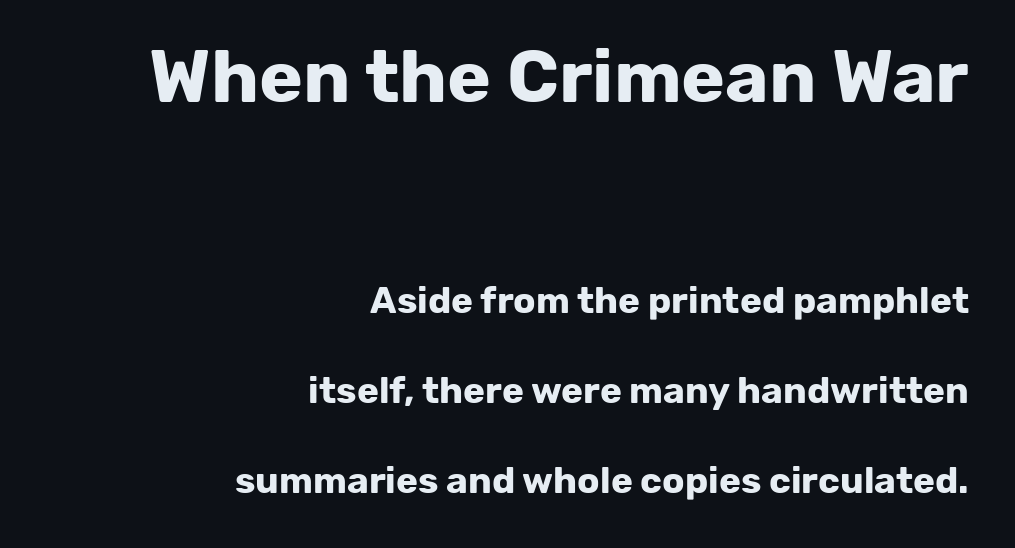
{"serif": "no", "italic": "no", "bold": "yes", "weight": "bold", "width": "normal", "stroke_contrast": "low", "x_height": "medium", "monospaced": "no", "underline": "no", "align": "right", "line_spacing": "loose", "line_spacing_ratio": 2.43, "letter_spacing": "normal", "letter_spacing_em": 0.0, "larger_block": "first", "size_ratio": 2.0, "glyph_px": 74}
